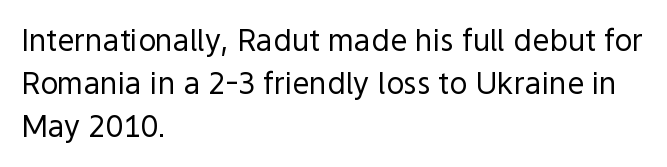
The image shows 30 px regular-weight sans-serif type, upright; set left-aligned, normal line spacing (1.44x), normal letter spacing, not underlined; a medium x-height.
